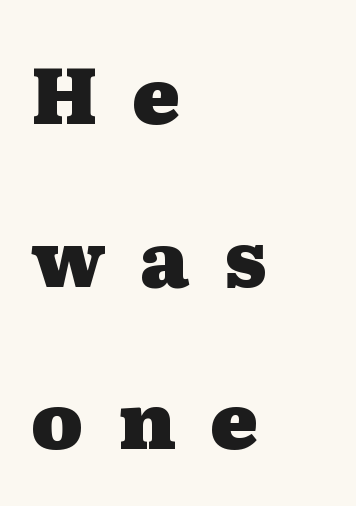
Q: Is the text bold? A: Yes.
Q: Is the text italic (slanted)? A: No, it is upright.
Q: Is the typeface a serif or a sans-serif typeface? A: Serif.
Q: Is the text underlined? A: No.
Q: How is the paragraph aligned? A: Left-aligned.
Q: Is the spacing between letters normal or unusually wide? A: Unusually wide.
Q: Is the spacing between lines tight, normal or loose? A: Loose.
Q: Width (condensed, normal, or wide)? A: Wide.
Q: Stroke contrast? A: Medium.
Q: x-height? A: Medium.
Q: Monospaced? A: No.
